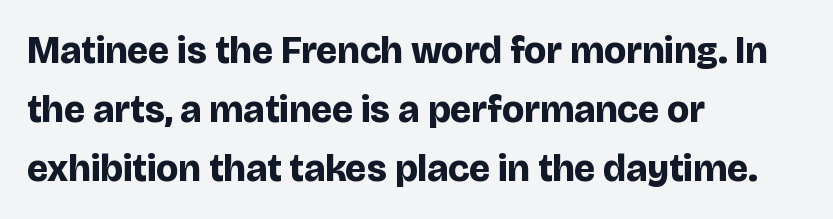
Characters remain perfectly vertical along every line. Line beginnings align vertically; line endings do not. Unmarked baselines from the first word to the last. Bold? Absolutely — the strokes are thick and heavy. Inter-character spacing is left at the font's built-in metrics. Is this a fixed-width face? No — the glyphs have proportional, varying widths.
